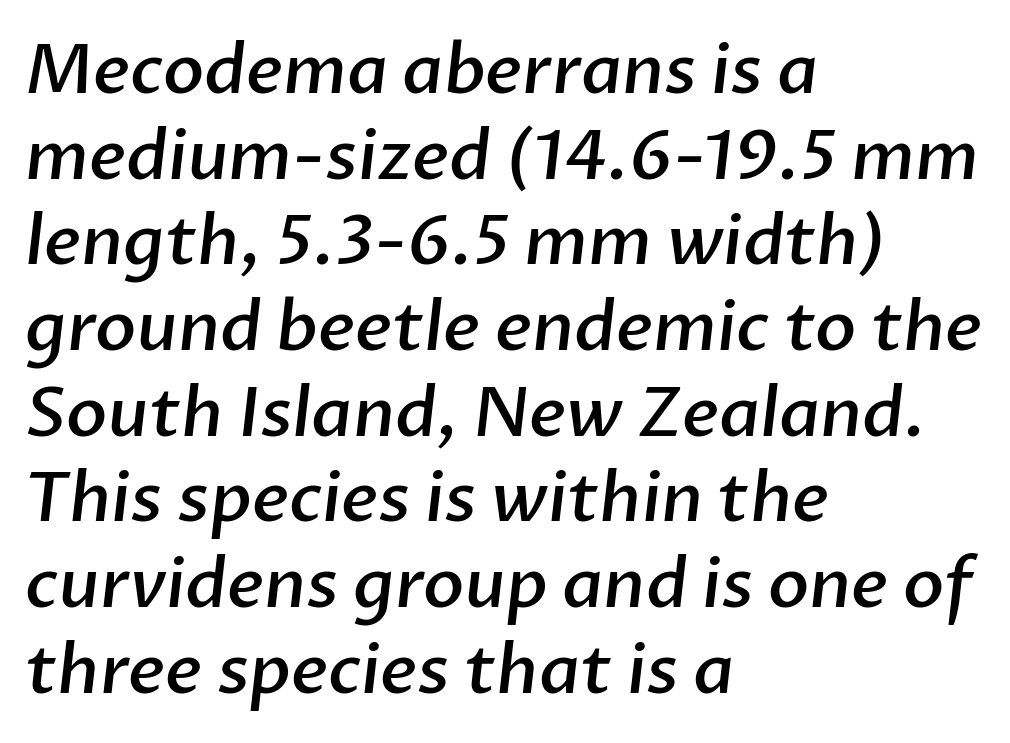
The image shows 68 px semibold sans-serif type; set left-aligned, normal line spacing (1.26x), normal letter spacing, not underlined; low stroke contrast and a medium x-height.
